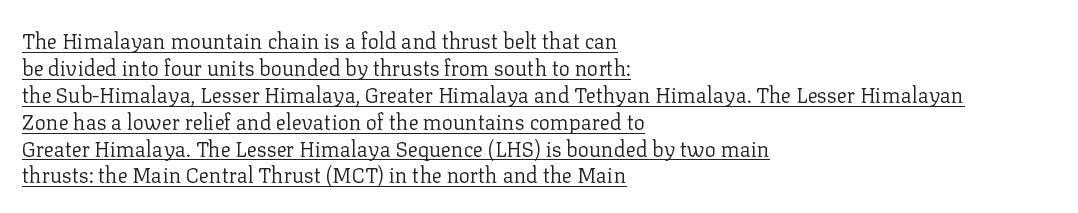
Notice how descenders clear the ascenders below comfortably — that's standard leading. Quick note: underline on. Italic? Not at all — the glyphs are vertical. Does extra space separate the letters? No, they use regular spacing.
